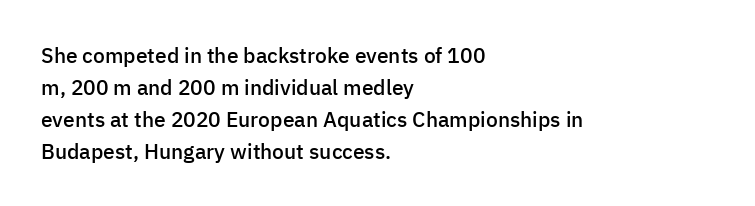
No word sits above an underline. This sample is left-justified, so line endings fall wherever the words run out. Honestly, the row spacing looks completely unremarkable. Students, this is semibold: more ink than regular, less than bold.
